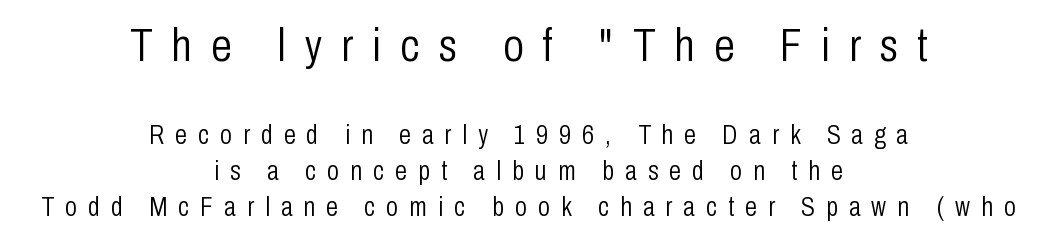
Q: Is the text bold? A: No.
Q: Is the text italic (slanted)? A: No, it is upright.
Q: Is the typeface a serif or a sans-serif typeface? A: Sans-serif.
Q: Is the text underlined? A: No.
Q: How is the paragraph aligned? A: Centered.
Q: Is the spacing between letters normal or unusually wide? A: Unusually wide.
Q: Is the spacing between lines tight, normal or loose? A: Normal.
Q: Which block of text is set in a larger size, the first (top) or the second (bottom)? A: The first (top) one.
Q: Width (condensed, normal, or wide)? A: Condensed.
Q: Stroke contrast? A: Low.
Q: x-height? A: Medium.
Q: Monospaced? A: No.
